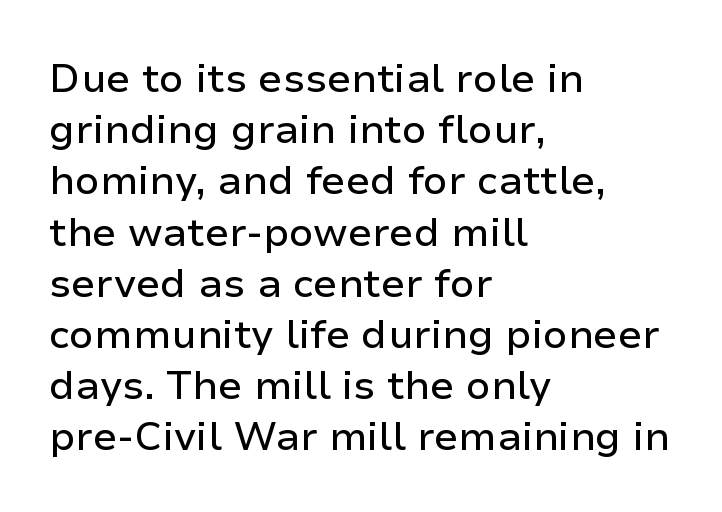
{"serif": "no", "italic": "no", "width": "normal", "stroke_contrast": "low", "x_height": "medium", "monospaced": "no", "underline": "no", "align": "left", "line_spacing": "normal", "line_spacing_ratio": 1.28, "letter_spacing": "normal", "letter_spacing_em": 0.0, "glyph_px": 40}
